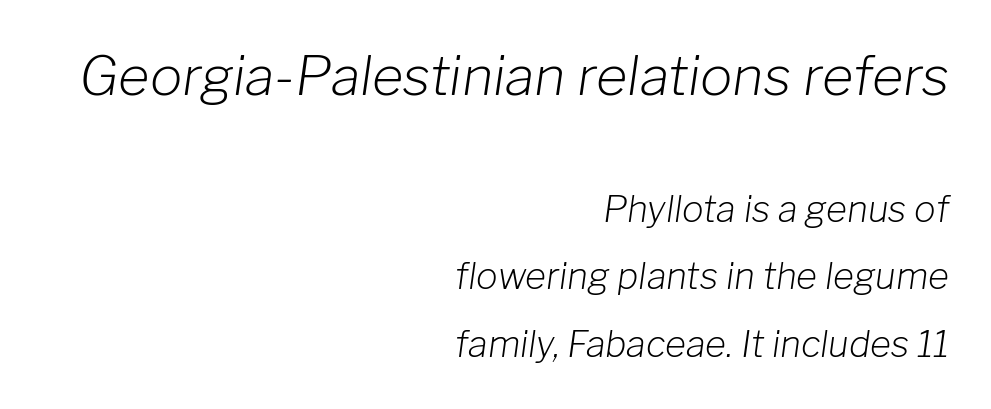
{"italic": "yes", "lean": "right", "slant_degrees": 8, "bold": "no", "weight": "light", "width": "normal", "stroke_contrast": "low", "x_height": "medium", "monospaced": "no", "underline": "no", "align": "right", "line_spacing_ratio": 1.88, "letter_spacing": "normal", "letter_spacing_em": 0.0, "larger_block": "first", "size_ratio": 1.5, "glyph_px": 54}
